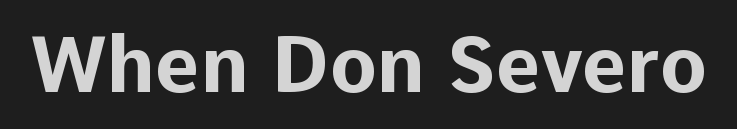
The image shows 78 px bold sans-serif type, upright; set normal letter spacing, not underlined; low stroke contrast and a medium x-height.
